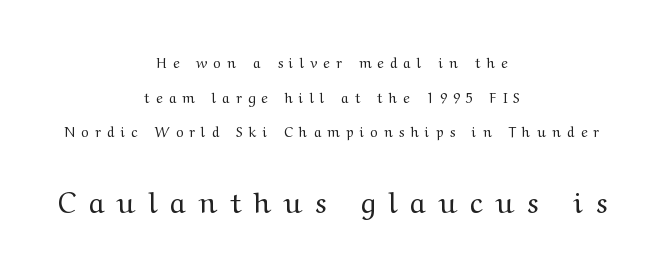
Q: Is the text bold? A: No.
Q: Is the text italic (slanted)? A: No, it is upright.
Q: Is the typeface a serif or a sans-serif typeface? A: Serif.
Q: Is the text underlined? A: No.
Q: How is the paragraph aligned? A: Centered.
Q: Is the spacing between letters normal or unusually wide? A: Unusually wide.
Q: Is the spacing between lines tight, normal or loose? A: Loose.
Q: Which block of text is set in a larger size, the first (top) or the second (bottom)? A: The second (bottom) one.
Q: Width (condensed, normal, or wide)? A: Wide.
Q: Stroke contrast? A: Medium.
Q: x-height? A: Medium.
Q: Monospaced? A: No.
